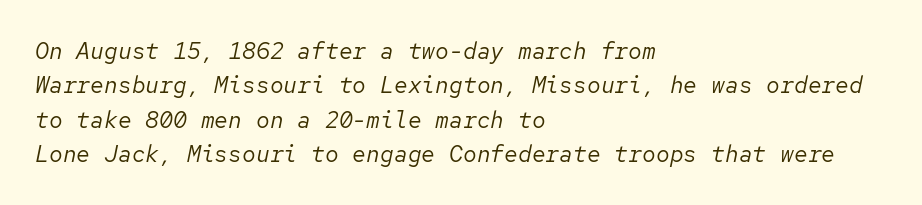
Q: Is the text bold? A: No.
Q: Is the text italic (slanted)? A: Yes, it leans right by about 12 degrees.
Q: Is the text underlined? A: No.
Q: How is the paragraph aligned? A: Left-aligned.
Q: Is the spacing between letters normal or unusually wide? A: Normal.
Q: Is the spacing between lines tight, normal or loose? A: Normal.
